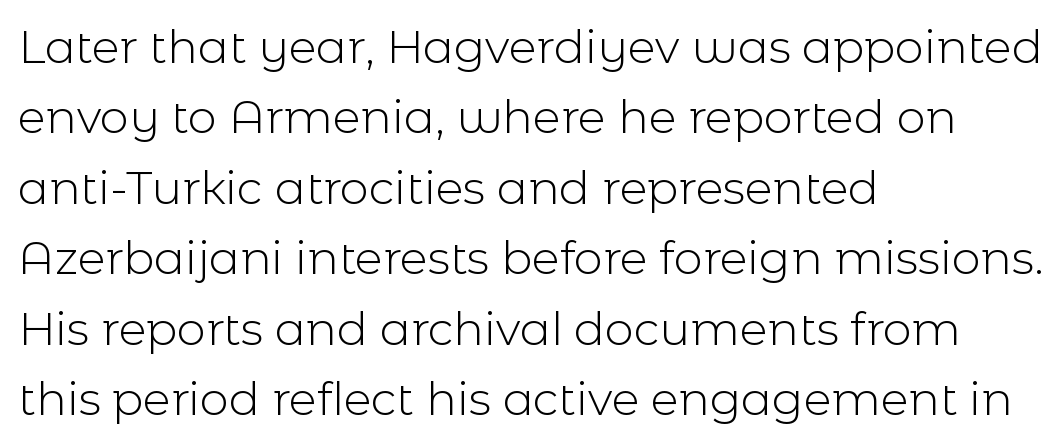
Q: Is the text bold? A: No.
Q: Is the text italic (slanted)? A: No, it is upright.
Q: Is the typeface a serif or a sans-serif typeface? A: Sans-serif.
Q: Is the text underlined? A: No.
Q: How is the paragraph aligned? A: Left-aligned.
Q: Is the spacing between letters normal or unusually wide? A: Normal.
Q: Is the spacing between lines tight, normal or loose? A: Normal.
Q: Width (condensed, normal, or wide)? A: Normal.
Q: x-height? A: Medium.
Q: Monospaced? A: No.
